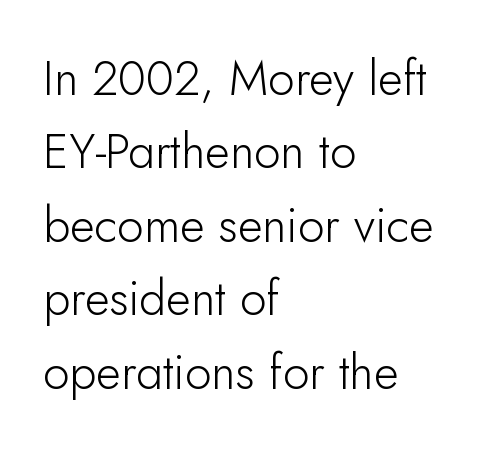
The characters are drawn with everyday or finer stroke widths. Examine the stroke ends and you'll find no serifs. Here the designer chose a conventional face with non-uniform glyph widths. Underlining? Definitely not there. Vertical strokes here are truly vertical. The rendering uses a moderate line-height, typical for paragraphs.
